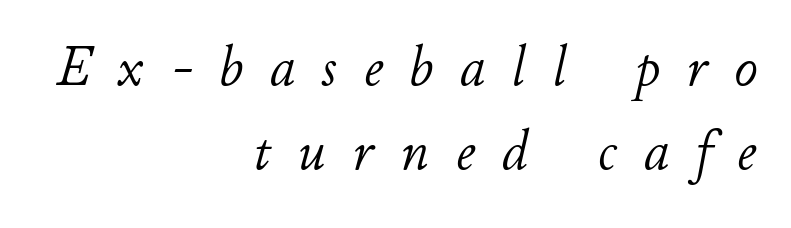
{"italic": "yes", "lean": "right", "slant_degrees": 11, "bold": "no", "weight": "light", "width": "normal", "stroke_contrast": "low", "x_height": "small", "monospaced": "no", "underline": "no", "align": "right", "line_spacing": "normal", "line_spacing_ratio": 1.47, "letter_spacing": "wide", "letter_spacing_em": 0.47, "glyph_px": 57}
